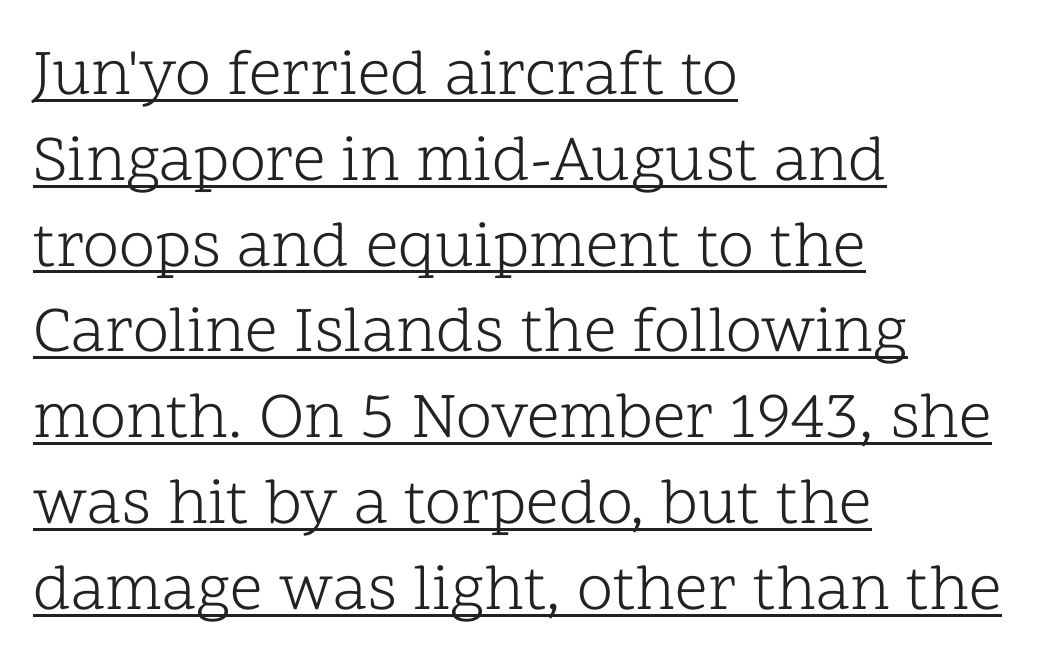
The image shows 65 px light serif type, upright; set left-aligned, normal line spacing (1.32x), normal letter spacing, underlined; low stroke contrast and a medium x-height.
